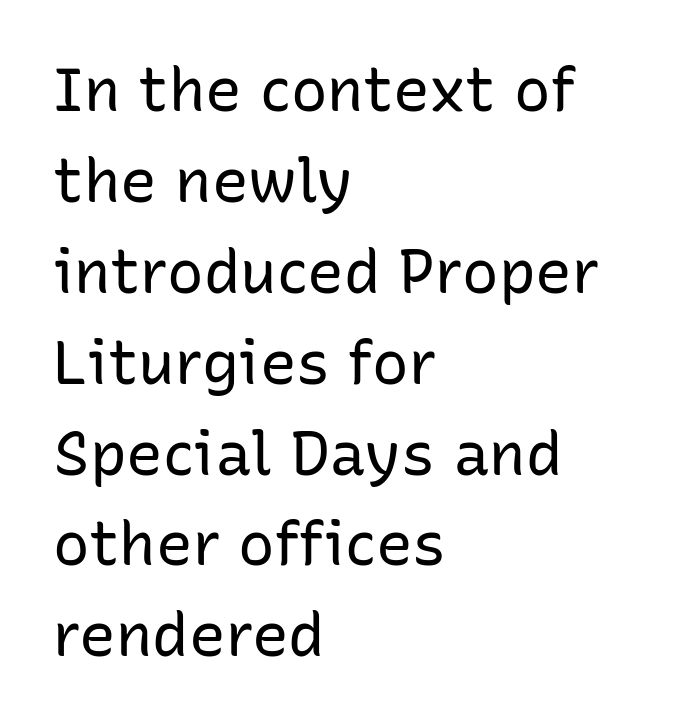
Short note: letters normally spaced. Teacher's note: observe the even left margin — that is flush-left alignment. A typesetter would call this leading conventional body-copy spacing. The type sits square on the baseline with zero lean.
